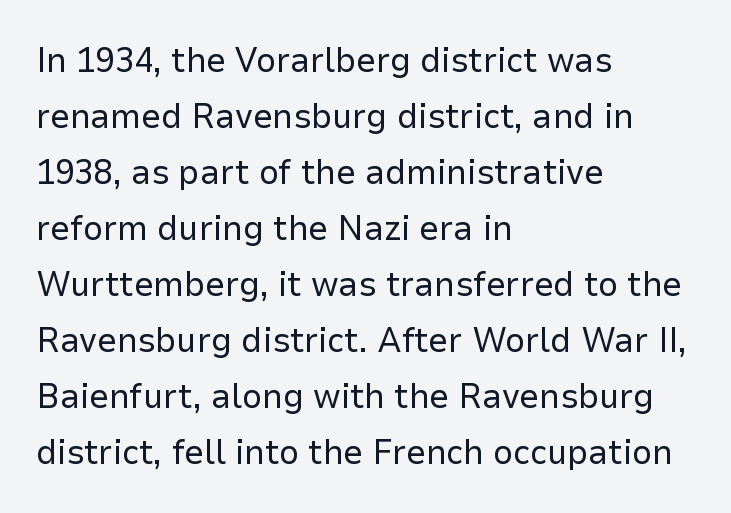
The image shows 35 px regular-weight sans-serif type, upright; set left-aligned, normal line spacing (1.6x), normal letter spacing, not underlined; low stroke contrast and a medium x-height.
